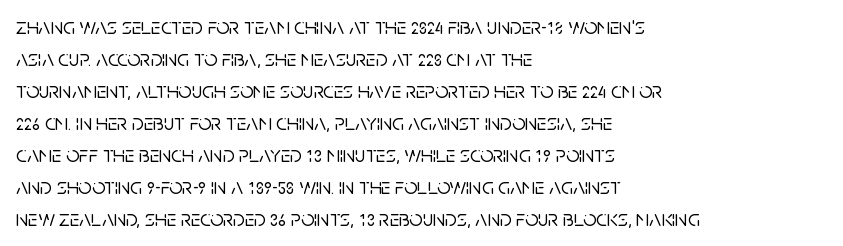
These lines are set flush left with a ragged right edge. Nope, not italic — everything's standing straight. Observe the ordinary spacing: letters are neighbours, not strangers. Vertically, the passage feels balanced, rows spaced as you'd expect. Has an underline been added? It has not.
